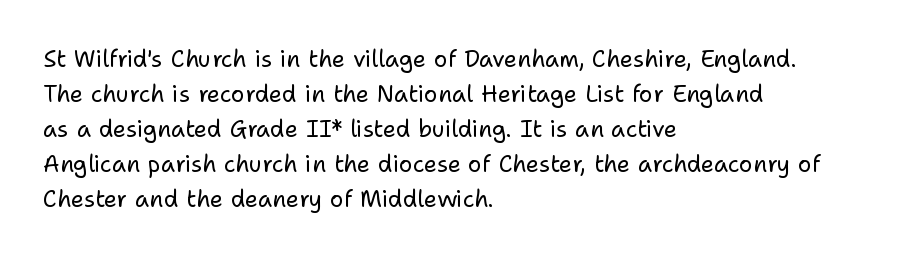
{"italic": "no", "bold": "no", "underline": "no", "align": "left", "line_spacing": "normal", "line_spacing_ratio": 1.52, "letter_spacing": "normal", "letter_spacing_em": 0.0, "glyph_px": 23}
